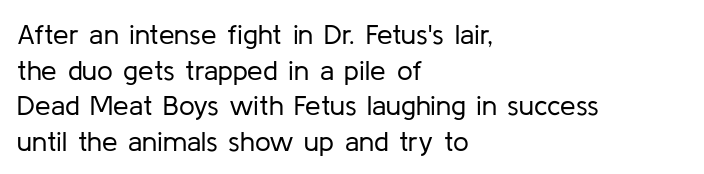
Q: Is the text bold? A: No.
Q: Is the text italic (slanted)? A: No, it is upright.
Q: Is the typeface a serif or a sans-serif typeface? A: Sans-serif.
Q: Is the text underlined? A: No.
Q: How is the paragraph aligned? A: Left-aligned.
Q: Is the spacing between letters normal or unusually wide? A: Normal.
Q: Is the spacing between lines tight, normal or loose? A: Normal.
Q: Width (condensed, normal, or wide)? A: Normal.
Q: Stroke contrast? A: Low.
Q: x-height? A: Medium.
Q: Monospaced? A: No.
